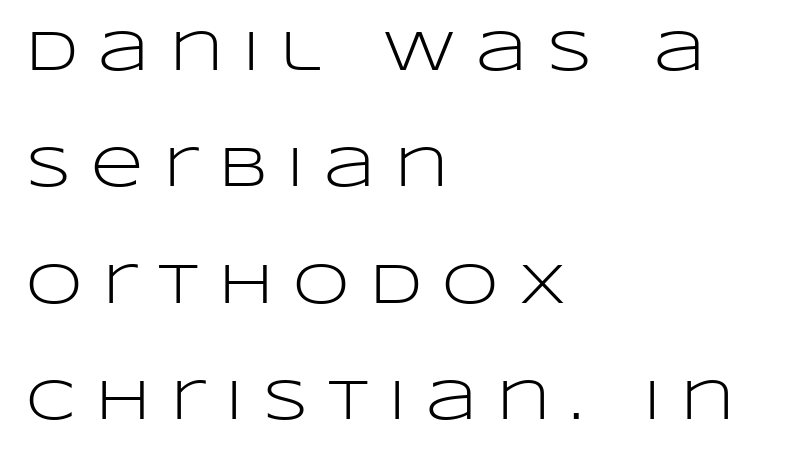
The image shows 57 px light, wide sans-serif type, upright; set left-aligned, loose line spacing (2.04x), unusually wide letter spacing (+0.36 em), not underlined; low stroke contrast and a large x-height.
